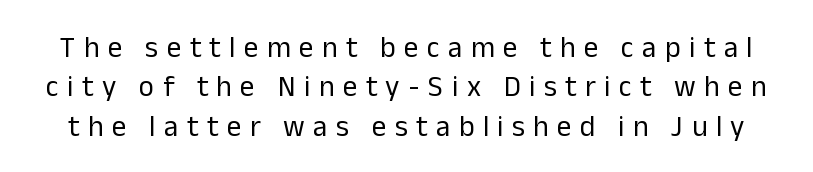
The image shows 29 px regular-weight sans-serif type, upright; set normal line spacing (1.36x), unusually wide letter spacing (+0.29 em), not underlined; low stroke contrast and a medium x-height.
